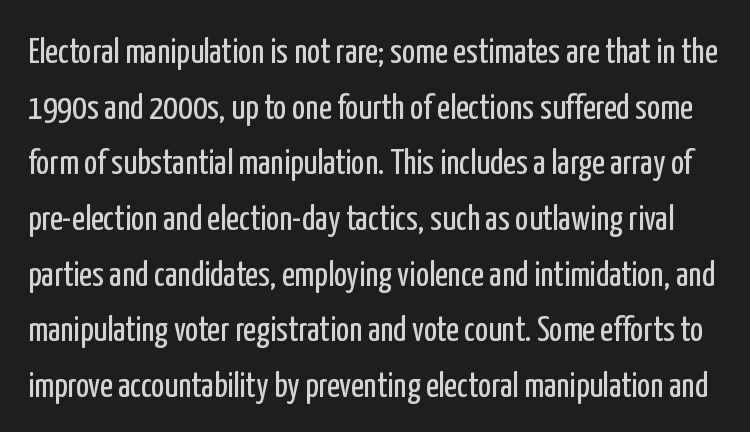
{"serif": "no", "italic": "no", "bold": "no", "weight": "regular", "width": "condensed", "stroke_contrast": "low", "x_height": "medium", "monospaced": "no", "underline": "no", "line_spacing": "normal", "line_spacing_ratio": 1.59, "letter_spacing": "normal", "letter_spacing_em": 0.0, "glyph_px": 35}
